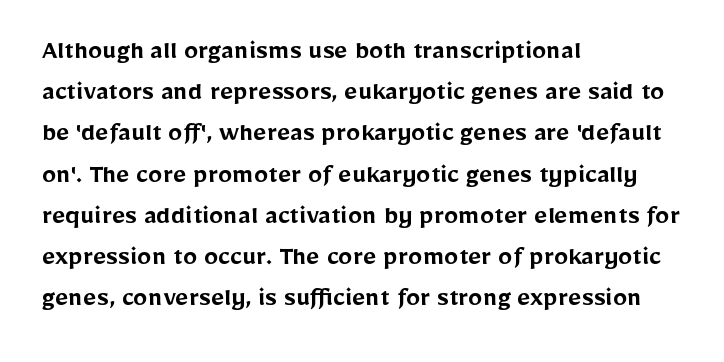
The image shows 29 px semibold sans-serif type, upright; set left-aligned, normal line spacing (1.42x), normal letter spacing, not underlined; low stroke contrast and a medium x-height.
